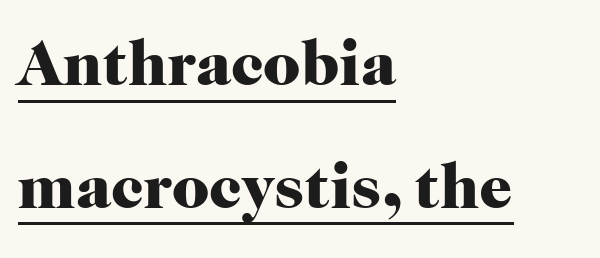
Does the copy run flush right? No — it runs flush left. The letterforms sit shoulder to shoulder at normal distance. A typesetter would call this proportional, since set widths differ per character. The passage shown is emphatically bold. A typesetter would mark this as roman, not italic. Regarding serifs, this sample has them.
